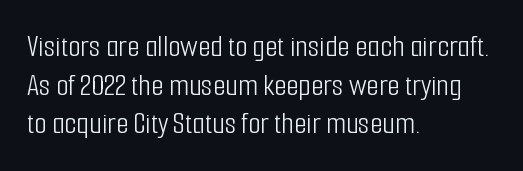
Here the designer chose a conventional face with non-uniform glyph widths. These lines stack with their left ends in a neat column. Observe the ordinary spacing: letters are neighbours, not strangers. The font is comparable to plain body text, perhaps lighter.
